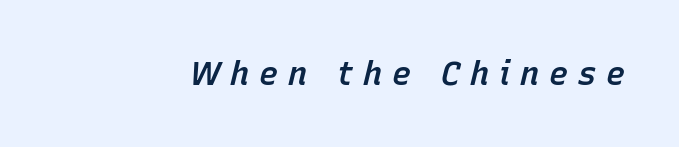
The image shows 32 px semibold type, italic (leaning right); set unusually wide letter spacing (+0.31 em), not underlined; low stroke contrast and a medium x-height.
